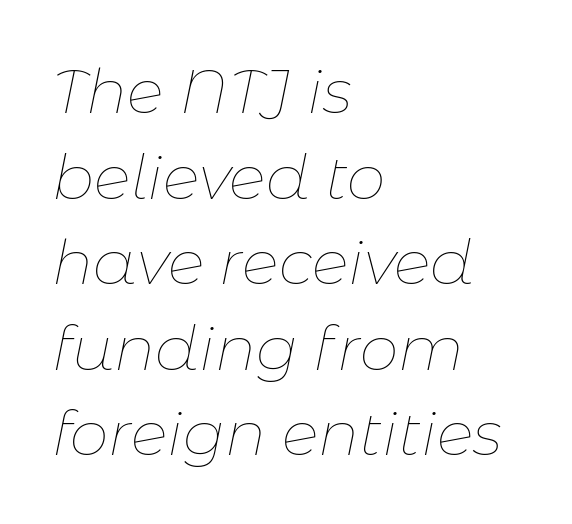
The image shows 62 px thin type, italic (leaning right); set left-aligned, normal line spacing (1.38x), normal letter spacing, not underlined; low stroke contrast and a medium x-height.
